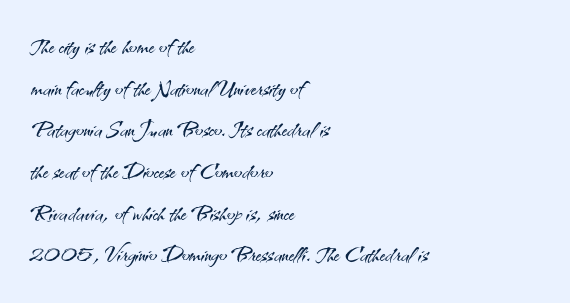
The image shows 30 px light sans-serif type; set left-aligned, normal line spacing (1.39x), normal letter spacing, not underlined; medium stroke contrast and a small x-height.
